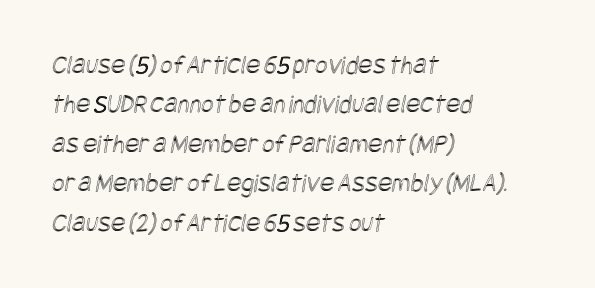
The image shows 27 px text type; set left-aligned, normal line spacing (1.46x), normal letter spacing, not underlined.
